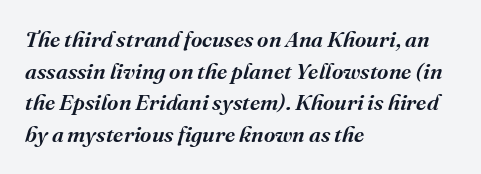
You can tell it's italic because the verticals aren't actually vertical. Reading down the block, your eye returns to a fixed left position each line. Bare-footed words on every line. What weight is shown? A semibold, between regular and bold. This sample keeps an unexceptional amount of space between lines. The tracking reads as untouched default to a designer's eye.
